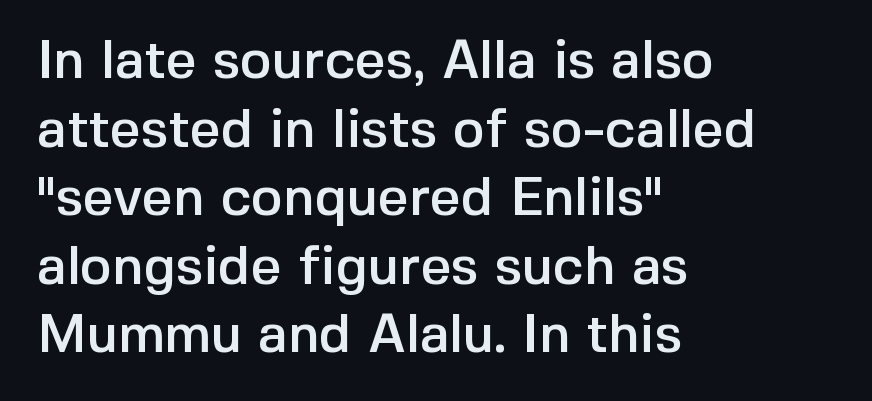
Does the leading feel generous? No, just average. The face used here is rendered with its standard letterfit. The font's upright variant was chosen for this text. Do the characters align in a grid? No, the font is proportional. What kind of face is this? One without serifs — a sans. The gap between lines stays unmarked.
